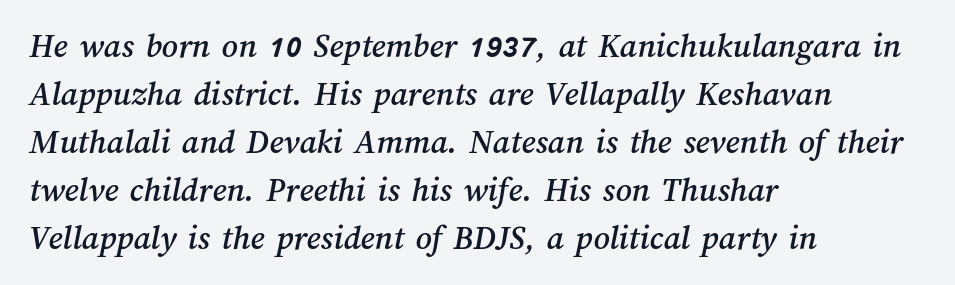
Q: Is the text underlined? A: No.
Q: How is the paragraph aligned? A: Left-aligned.
Q: Is the spacing between letters normal or unusually wide? A: Normal.
Q: Is the spacing between lines tight, normal or loose? A: Normal.
Q: Width (condensed, normal, or wide)? A: Normal.
Q: Stroke contrast? A: Medium.
Q: x-height? A: Medium.
Q: Monospaced? A: No.
